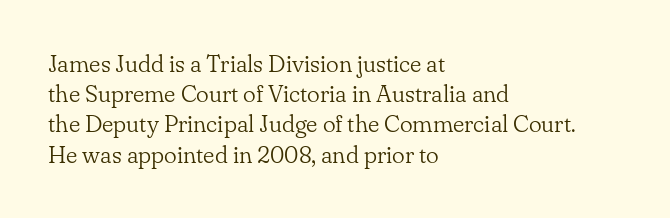
{"italic": "no", "bold": "no", "underline": "no", "align": "left", "line_spacing": "normal", "line_spacing_ratio": 1.26, "letter_spacing": "normal", "letter_spacing_em": 0.0, "glyph_px": 24}
